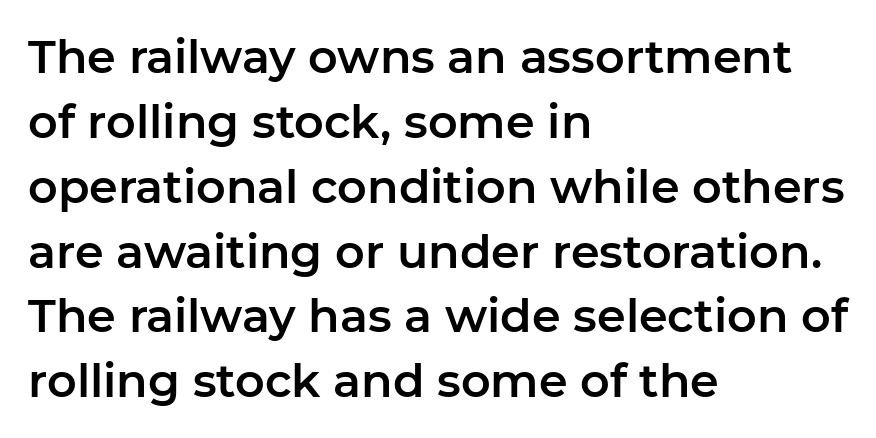
Q: Is the text italic (slanted)? A: No, it is upright.
Q: Is the typeface a serif or a sans-serif typeface? A: Sans-serif.
Q: Is the text underlined? A: No.
Q: How is the paragraph aligned? A: Left-aligned.
Q: Is the spacing between letters normal or unusually wide? A: Normal.
Q: Is the spacing between lines tight, normal or loose? A: Normal.
Q: Width (condensed, normal, or wide)? A: Normal.
Q: Stroke contrast? A: Low.
Q: x-height? A: Medium.
Q: Monospaced? A: No.
